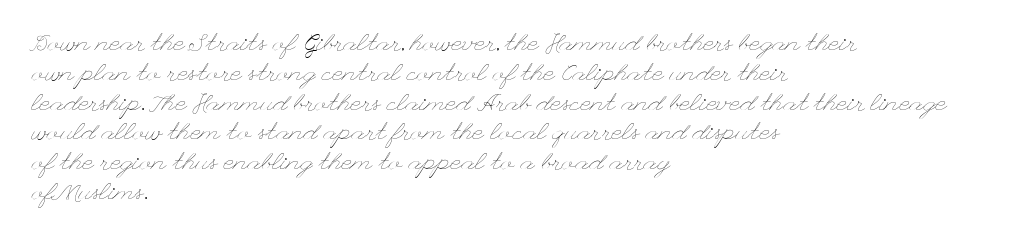
Tracking value appears to be zero — textbook default spacing. The rag falls on the right side of this text block. The face looks like a standard text weight, possibly lighter. The string is rendered with underlining switched off.
